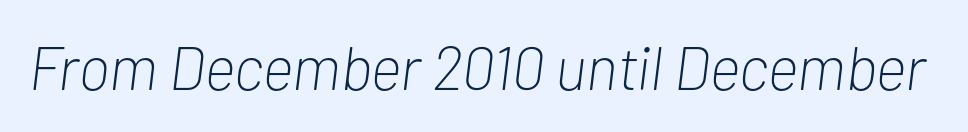
The image shows 61 px light, condensed type, italic (leaning right); set normal letter spacing, not underlined; low stroke contrast and a medium x-height.
